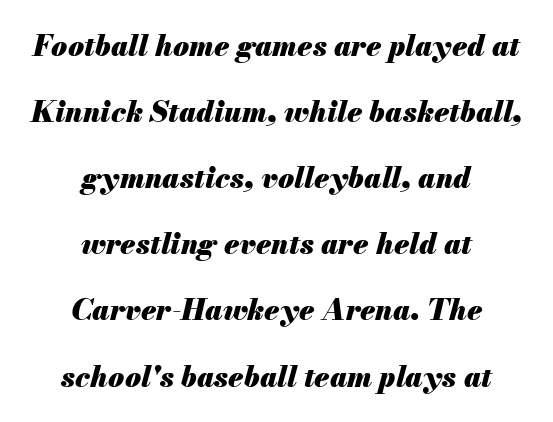
{"italic": "yes", "lean": "right", "slant_degrees": 13, "bold": "yes", "weight": "heavy", "width": "normal", "stroke_contrast": "medium", "x_height": "small", "monospaced": "no", "underline": "no", "align": "center", "line_spacing": "loose", "line_spacing_ratio": 2.28, "letter_spacing": "normal", "letter_spacing_em": 0.0, "glyph_px": 29}
